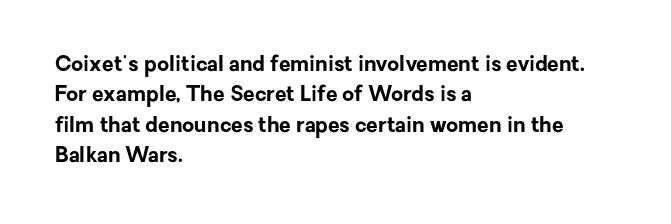
The image shows 21 px bold type, upright; set left-aligned, normal line spacing (1.45x), normal letter spacing, not underlined.
